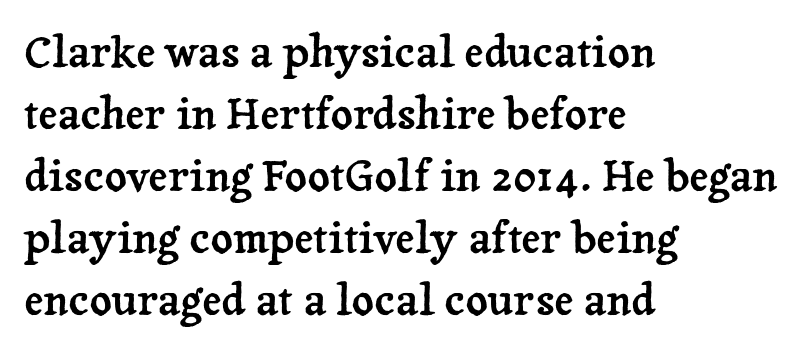
This sample uses a serif face. This sample has the flowing, uneven cadence of proportional lettering. Whoever set this chose a conventional vertical rhythm. Does extra space separate the letters? No, they use regular spacing. The specimen reads as upright at a glance. The typesetter chose a ragged-right arrangement here.
